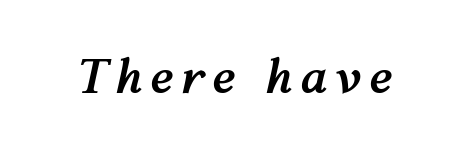
Just letters on the line, the space beneath them empty. Slant detected: the letters are inclined. The font is running at its bold setting. Do the characters align in a grid? No, the font is proportional.
